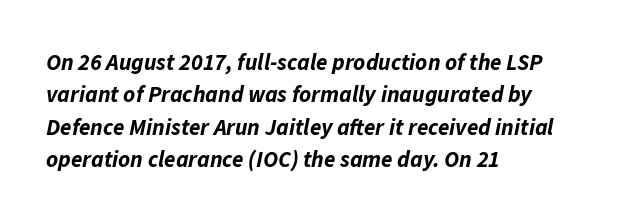
Q: Is the text bold? A: Yes.
Q: Is the text italic (slanted)? A: Yes, it leans right by about 11 degrees.
Q: Is the text underlined? A: No.
Q: How is the paragraph aligned? A: Left-aligned.
Q: Is the spacing between letters normal or unusually wide? A: Normal.
Q: Is the spacing between lines tight, normal or loose? A: Normal.
